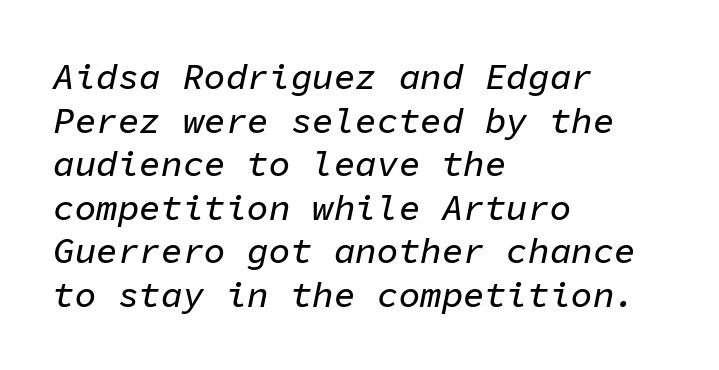
{"italic": "yes", "lean": "right", "slant_degrees": 11, "width": "normal", "stroke_contrast": "low", "x_height": "medium", "monospaced": "yes", "underline": "no", "align": "left", "line_spacing_ratio": 1.21, "letter_spacing": "normal", "letter_spacing_em": 0.0, "glyph_px": 36}
